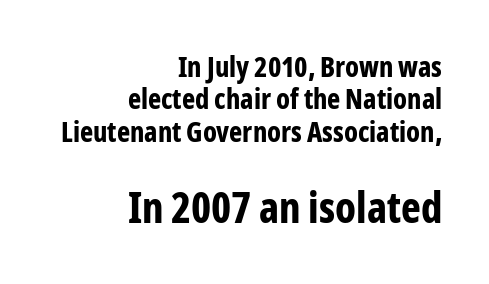
{"serif": "no", "italic": "no", "bold": "yes", "weight": "bold", "width": "condensed", "stroke_contrast": "low", "x_height": "medium", "monospaced": "no", "underline": "no", "align": "right", "line_spacing_ratio": 1.16, "letter_spacing": "normal", "letter_spacing_em": 0.0, "larger_block": "second", "size_ratio": 1.5, "glyph_px": 42}
